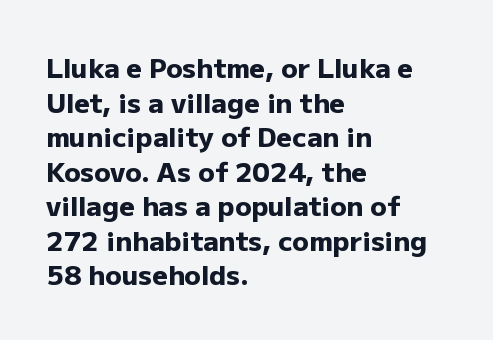
The image shows 27 px bold type, upright; set left-aligned, normal line spacing (1.28x), normal letter spacing, not underlined.
